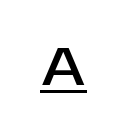
{"serif": "no", "italic": "no", "width": "normal", "stroke_contrast": "low", "x_height": "large", "monospaced": "no", "underline": "yes", "letter_spacing": "wide", "letter_spacing_em": 0.4, "glyph_px": 56}
